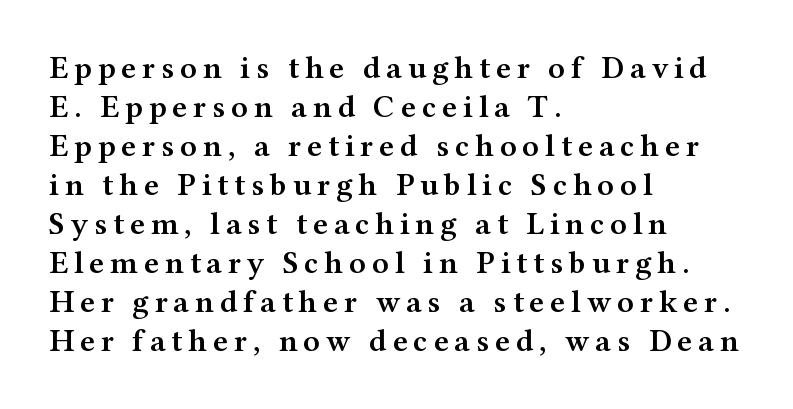
{"serif": "yes", "italic": "no", "bold": "semi", "weight": "semibold", "width": "wide", "stroke_contrast": "medium", "x_height": "medium", "monospaced": "no", "underline": "no", "align": "left", "line_spacing_ratio": 1.22, "glyph_px": 32}
